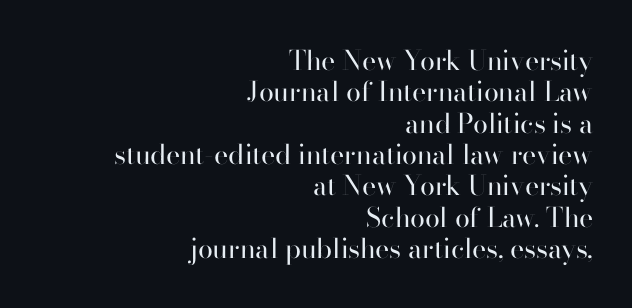
Q: Is the text bold? A: No.
Q: Is the text italic (slanted)? A: No, it is upright.
Q: Is the text underlined? A: No.
Q: How is the paragraph aligned? A: Right-aligned.
Q: Is the spacing between letters normal or unusually wide? A: Normal.
